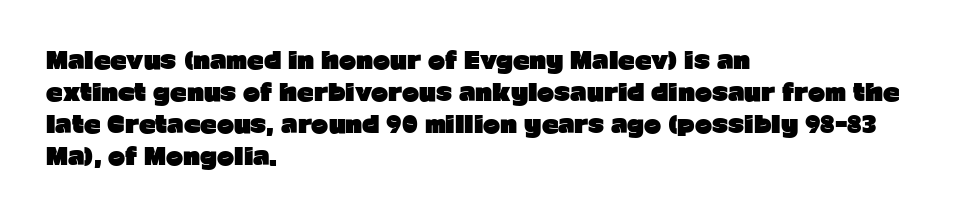
Compared with typical paragraphs, the rows here are spaced about the same. In terms of posture, this sample is upright. You'd pick this weight for a headline — it's a proper bold. Typeset ragged right — the left edge is the straight one.
